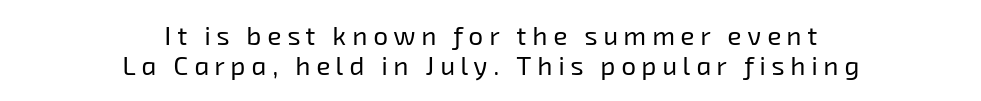
{"bold": "no", "underline": "no", "align": "center", "line_spacing_ratio": 1.16, "letter_spacing": "wide", "letter_spacing_em": 0.22, "glyph_px": 26}
